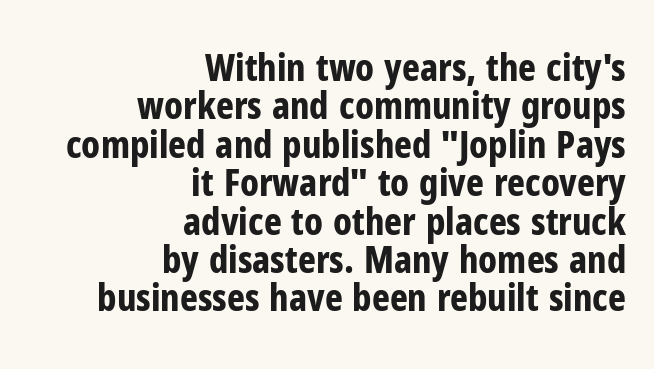
Nope, not italic — everything's standing straight. Students, this is bold: see how much ink each stroke carries. Look at the bottom of the vertical strokes: they stop flat, with no serifs. The words here are not underlined. Note the varied advance widths — an 'i' is clearly narrower than an 'm'.
